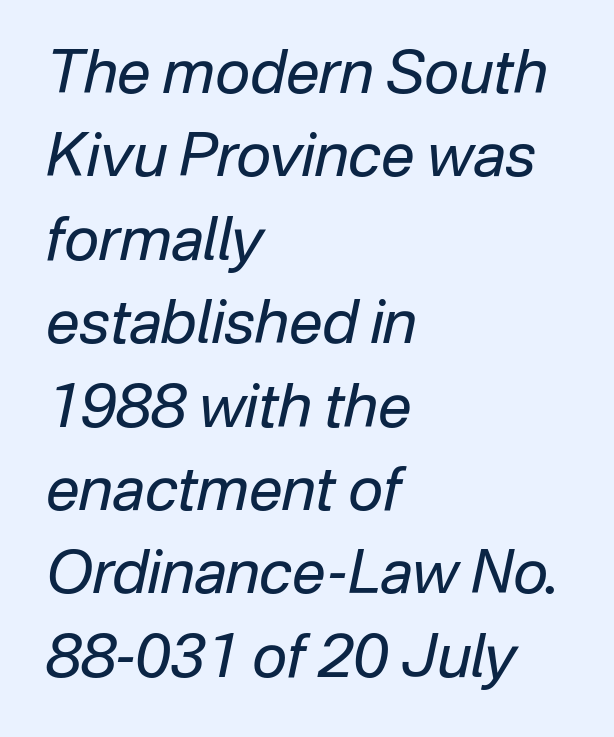
The image shows 60 px regular-weight type, italic (leaning right); set left-aligned, normal line spacing (1.39x), normal letter spacing, not underlined; low stroke contrast and a medium x-height.
